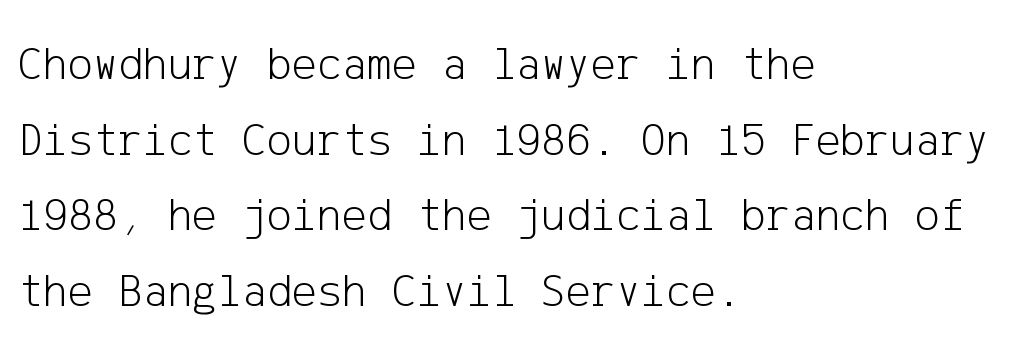
No heavy texture on the line: the type isn't bold. The horizontal fit of the characters is conventional and even. A bare baseline throughout the passage. Is there much room between lines? A standard amount, neither cramped nor airy.
